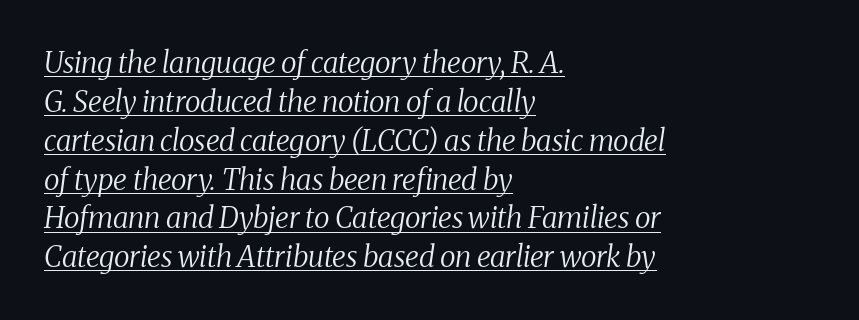
Q: Is the text bold? A: No.
Q: Is the text italic (slanted)? A: Yes, it leans right by about 8 degrees.
Q: Is the typeface a serif or a sans-serif typeface? A: Serif.
Q: Is the text underlined? A: Yes.
Q: How is the paragraph aligned? A: Left-aligned.
Q: Is the spacing between letters normal or unusually wide? A: Normal.
Q: Is the spacing between lines tight, normal or loose? A: Normal.
Q: Width (condensed, normal, or wide)? A: Normal.
Q: Stroke contrast? A: Medium.
Q: x-height? A: Medium.
Q: Monospaced? A: No.
